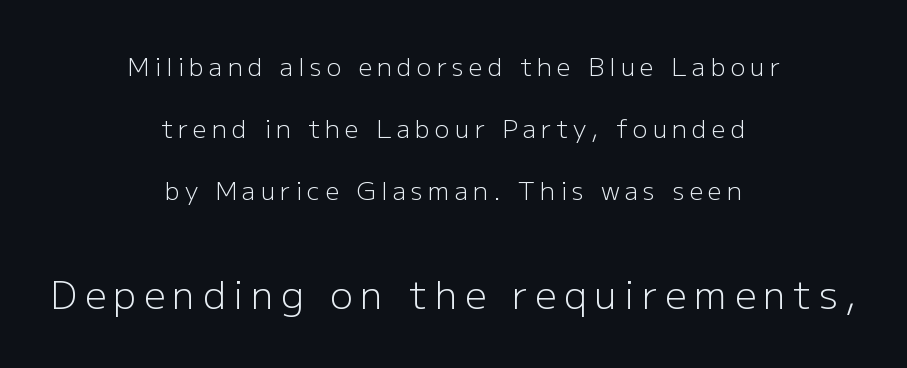
The image shows 38 px light sans-serif type, upright; set centered, loose line spacing (2.49x), unusually wide letter spacing (+0.2 em), not underlined; the second (bottom) block is 1.52x larger; low stroke contrast and a medium x-height.
